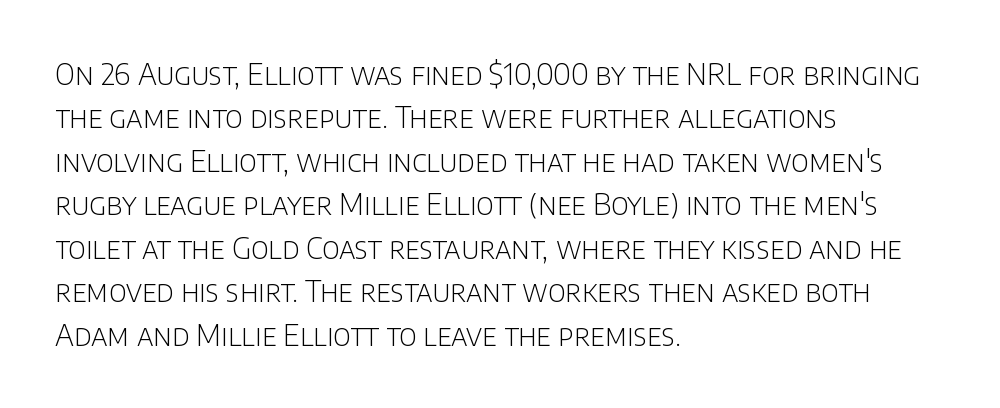
Q: Is the text bold? A: No.
Q: Is the text italic (slanted)? A: No, it is upright.
Q: Is the typeface a serif or a sans-serif typeface? A: Sans-serif.
Q: Is the text underlined? A: No.
Q: How is the paragraph aligned? A: Left-aligned.
Q: Is the spacing between letters normal or unusually wide? A: Normal.
Q: Is the spacing between lines tight, normal or loose? A: Normal.
Q: Width (condensed, normal, or wide)? A: Normal.
Q: Stroke contrast? A: Low.
Q: x-height? A: Large.
Q: Monospaced? A: No.
